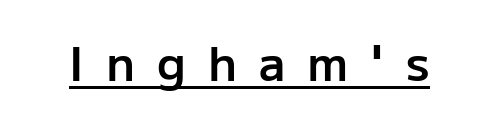
The image shows 47 px semibold sans-serif type, upright; set unusually wide letter spacing (+0.47 em), underlined; low stroke contrast and a medium x-height.
